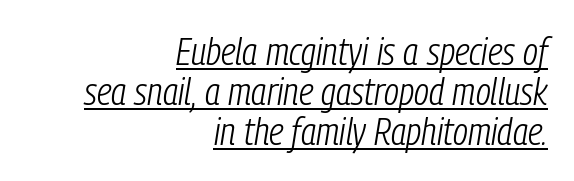
The image shows 39 px light, condensed type, italic (leaning right); set right-aligned, tight line spacing (1.02x), normal letter spacing, underlined; low stroke contrast and a medium x-height.
